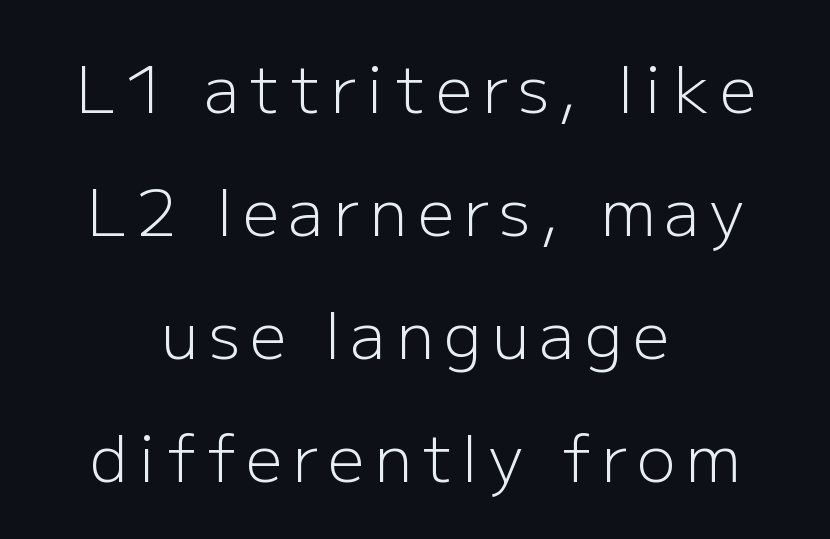
The image shows 64 px light sans-serif type, upright; set centered, loose line spacing (1.92x), not underlined; low stroke contrast and a medium x-height.
